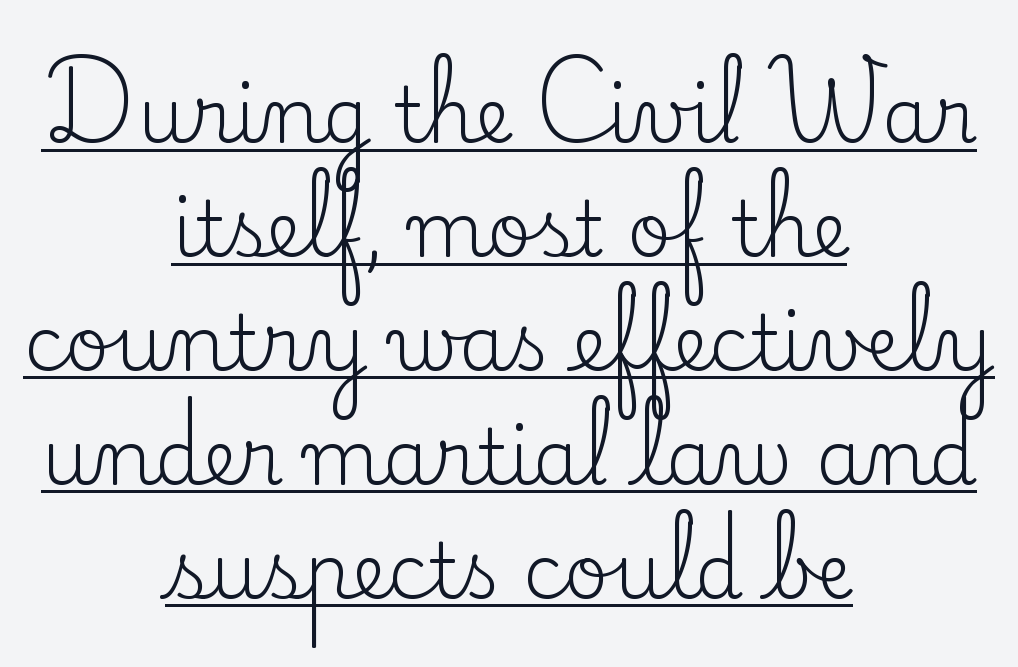
Q: Is the text bold? A: No.
Q: Is the text italic (slanted)? A: No, it is upright.
Q: Is the text underlined? A: Yes.
Q: How is the paragraph aligned? A: Centered.
Q: Is the spacing between letters normal or unusually wide? A: Normal.
Q: Is the spacing between lines tight, normal or loose? A: Normal.
Q: Width (condensed, normal, or wide)? A: Normal.
Q: Stroke contrast? A: Low.
Q: x-height? A: Small.
Q: Monospaced? A: No.
